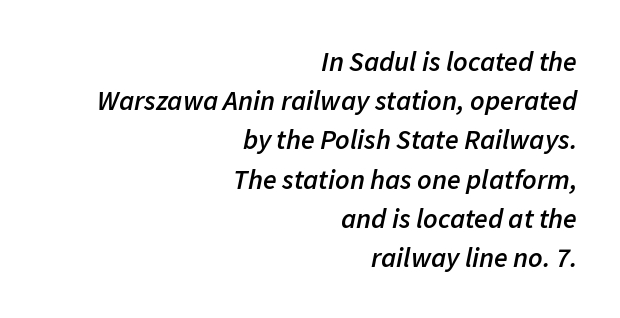
Q: Is the text bold? A: Semi-bold.
Q: Is the text italic (slanted)? A: Yes, it leans right by about 11 degrees.
Q: Is the text underlined? A: No.
Q: How is the paragraph aligned? A: Right-aligned.
Q: Is the spacing between letters normal or unusually wide? A: Normal.
Q: Is the spacing between lines tight, normal or loose? A: Normal.
Q: Width (condensed, normal, or wide)? A: Normal.
Q: Stroke contrast? A: Low.
Q: x-height? A: Medium.
Q: Monospaced? A: No.
